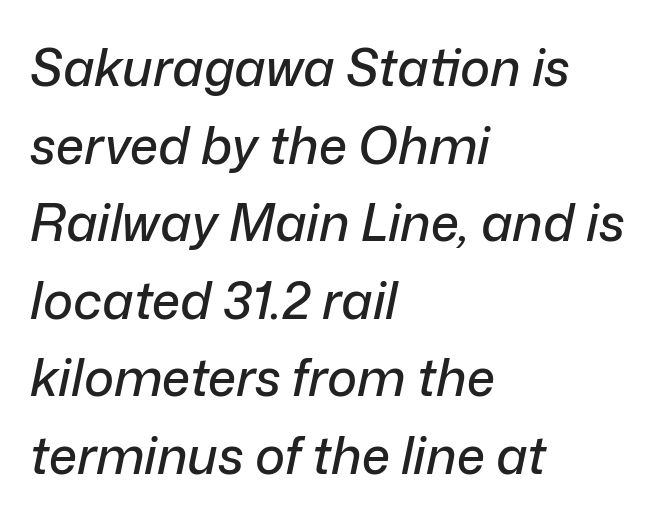
{"italic": "yes", "lean": "right", "slant_degrees": 12, "width": "normal", "stroke_contrast": "low", "x_height": "medium", "monospaced": "no", "underline": "no", "align": "left", "line_spacing": "normal", "line_spacing_ratio": 1.52, "letter_spacing": "normal", "letter_spacing_em": 0.0, "glyph_px": 51}
